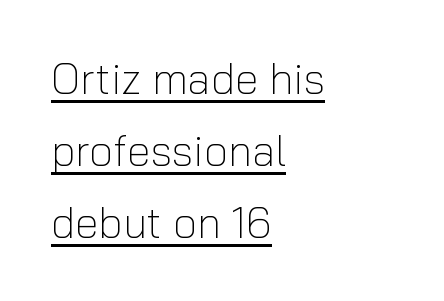
A typographer would call this underscored text. Serifs: no, the terminals of the letterforms are clean. Weight: in the light-to-regular range. Do the characters align in a grid? No, the font is proportional.
